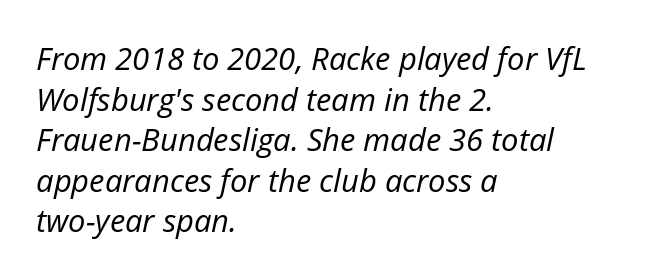
The specimen omits any rule beneath the text block's lines. Is the type slanted? Yes — the strokes lean at a clear angle. The compositor pushed each line to the left boundary. Varying glyph widths throughout — classic text-font behaviour. The letters sit at their default tracking, neither squeezed nor spread.
